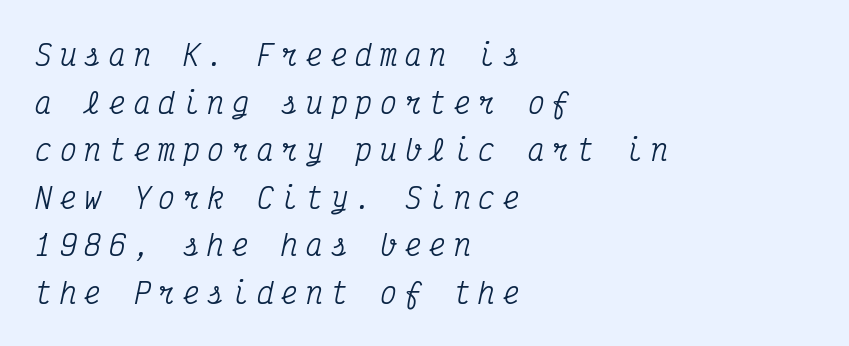
Q: Is the text italic (slanted)? A: Yes, it leans right by about 12 degrees.
Q: Is the typeface a serif or a sans-serif typeface? A: Serif.
Q: Is the text underlined? A: No.
Q: How is the paragraph aligned? A: Left-aligned.
Q: Is the spacing between letters normal or unusually wide? A: Unusually wide.
Q: Is the spacing between lines tight, normal or loose? A: Normal.
Q: Width (condensed, normal, or wide)? A: Condensed.
Q: Stroke contrast? A: Medium.
Q: x-height? A: Medium.
Q: Monospaced? A: Yes.
